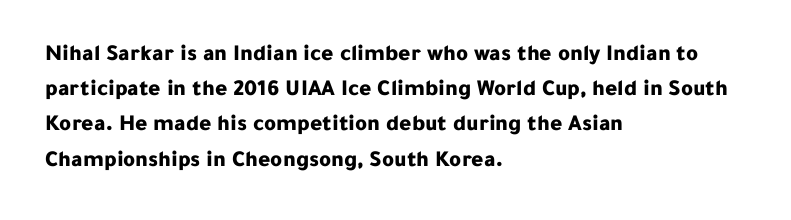
The image shows 23 px bold type, upright; set left-aligned, normal line spacing (1.53x), normal letter spacing, not underlined.
